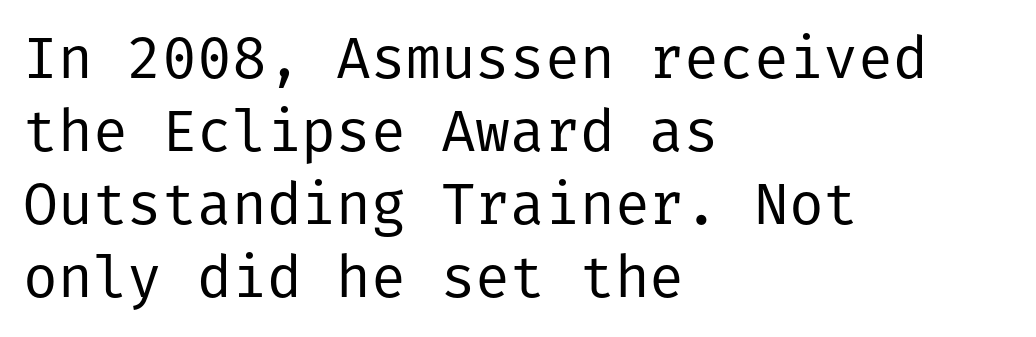
Beneath every word, the page is bare. Weight: in the light-to-regular range. The lettering stays uniformly vertical, giving the passage a roman look. The vertical gap from one line to the next is medium. Compared with a centered layout, this one pins lines to the left instead.
